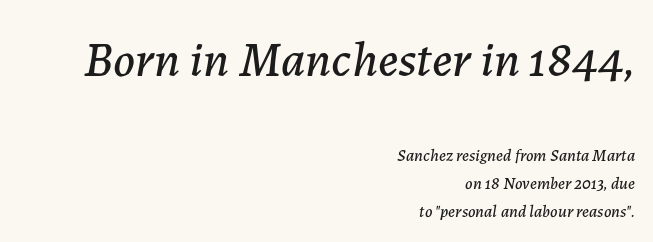
{"italic": "yes", "lean": "right", "slant_degrees": 7, "width": "normal", "stroke_contrast": "low", "x_height": "medium", "monospaced": "no", "underline": "no", "align": "right", "line_spacing": "normal", "line_spacing_ratio": 1.66, "letter_spacing": "normal", "letter_spacing_em": 0.0, "larger_block": "first", "size_ratio": 2.94, "glyph_px": 50}
